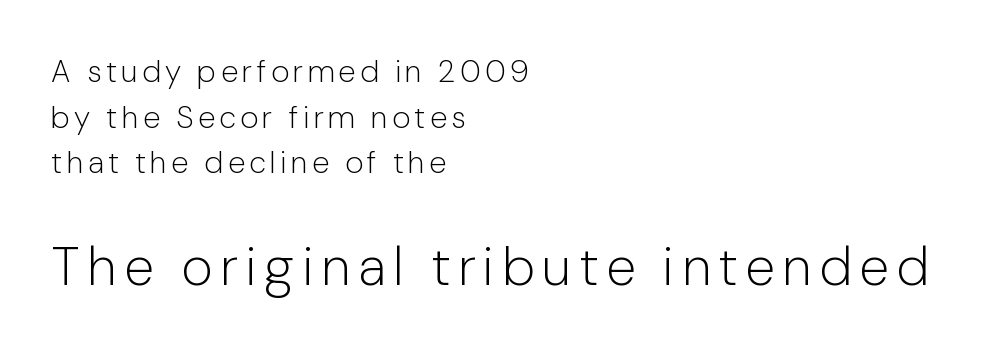
Varying glyph widths throughout — classic text-font behaviour. Serif or sans? Sans — the stroke terminals are bare. Caption: face not bold, strokes unweighted. A student would call this left alignment; a typographer would say flush left, rag right. The specimen reads as upright at a glance. The gap between lines stays unmarked.
